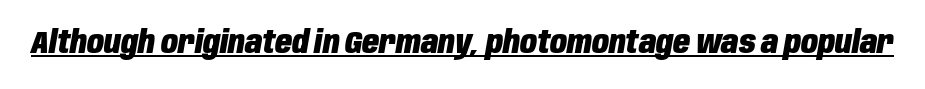
The image shows 31 px heavy, condensed type, italic (leaning right); set normal letter spacing, underlined; low stroke contrast and a large x-height.
